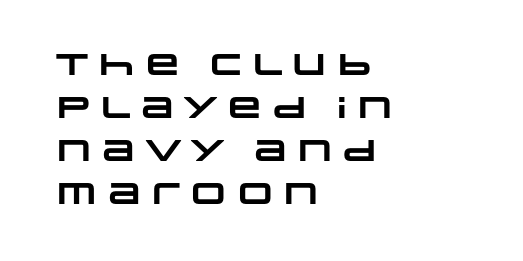
{"serif": "no", "bold": "yes", "weight": "heavy", "width": "wide", "stroke_contrast": "low", "x_height": "large", "monospaced": "no", "underline": "no", "align": "left", "line_spacing": "normal", "line_spacing_ratio": 1.43, "letter_spacing": "normal", "letter_spacing_em": 0.0, "glyph_px": 30}
